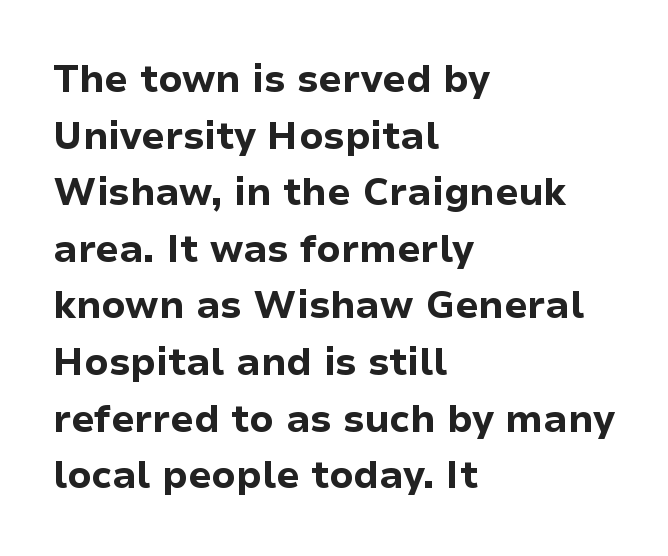
Q: Is the text bold? A: Yes.
Q: Is the text italic (slanted)? A: No, it is upright.
Q: Is the typeface a serif or a sans-serif typeface? A: Sans-serif.
Q: Is the text underlined? A: No.
Q: How is the paragraph aligned? A: Left-aligned.
Q: Is the spacing between letters normal or unusually wide? A: Normal.
Q: Is the spacing between lines tight, normal or loose? A: Normal.
Q: Width (condensed, normal, or wide)? A: Normal.
Q: Stroke contrast? A: Low.
Q: x-height? A: Medium.
Q: Monospaced? A: No.
